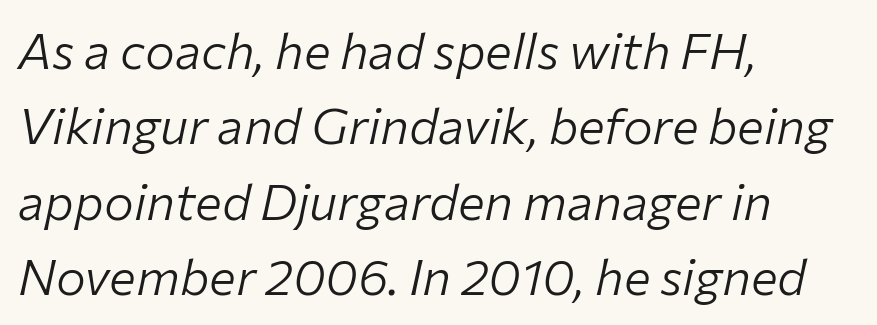
Tracking value appears to be zero — textbook default spacing. Decoration check: the copy has no underline. No chunkiness to these letters — they're not bold. Do the characters align in a grid? No, the font is proportional.
